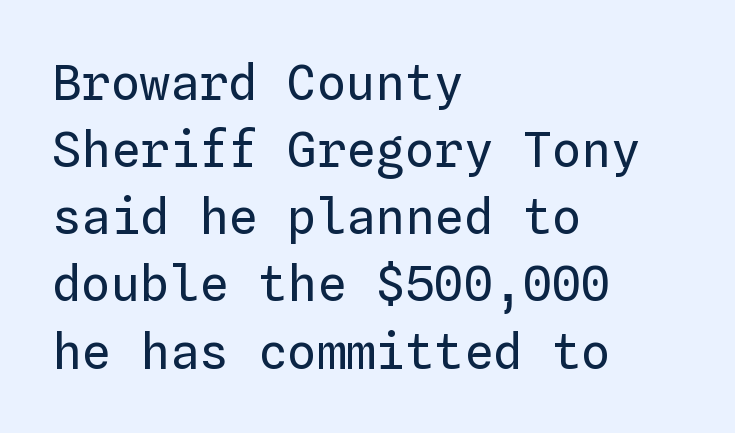
{"italic": "no", "bold": "no", "weight": "regular", "width": "normal", "stroke_contrast": "low", "x_height": "medium", "monospaced": "yes", "underline": "no", "align": "left", "line_spacing": "normal", "line_spacing_ratio": 1.37, "letter_spacing": "normal", "letter_spacing_em": 0.0, "glyph_px": 49}
